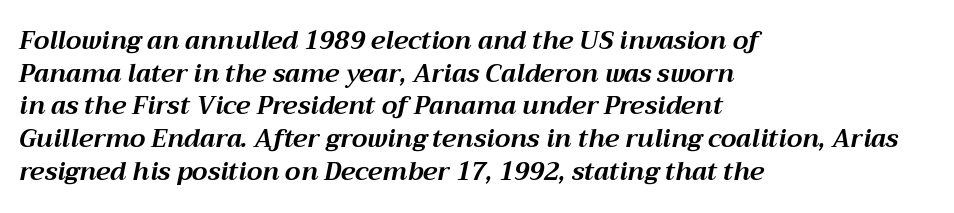
{"italic": "yes", "lean": "right", "slant_degrees": 12, "bold": "yes", "underline": "no", "align": "left", "line_spacing": "normal", "line_spacing_ratio": 1.31, "letter_spacing": "normal", "letter_spacing_em": 0.0, "glyph_px": 25}
